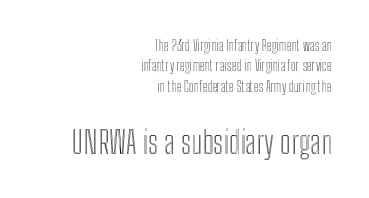
Q: Is the text italic (slanted)? A: No, it is upright.
Q: Is the text underlined? A: No.
Q: How is the paragraph aligned? A: Right-aligned.
Q: Is the spacing between letters normal or unusually wide? A: Normal.
Q: Is the spacing between lines tight, normal or loose? A: Normal.
Q: Which block of text is set in a larger size, the first (top) or the second (bottom)? A: The second (bottom) one.
Q: Width (condensed, normal, or wide)? A: Condensed.
Q: x-height? A: Medium.
Q: Monospaced? A: No.
